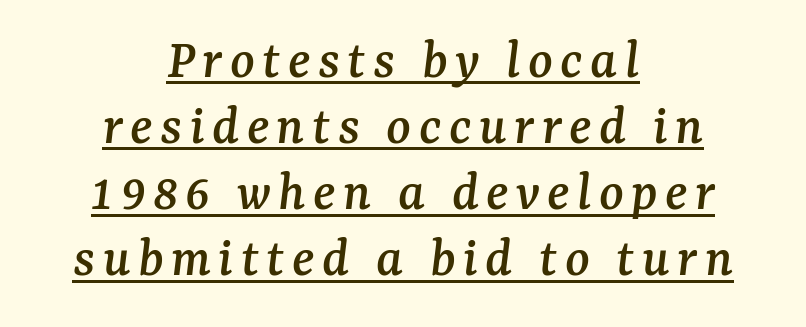
Little horizontal feet cap the strokes, marking this as serif type. Note the varied advance widths — an 'i' is clearly narrower than an 'm'. Slanted lettering throughout. Honestly, the underline is the first thing you notice here. Typeset on center — no edge is straight.
